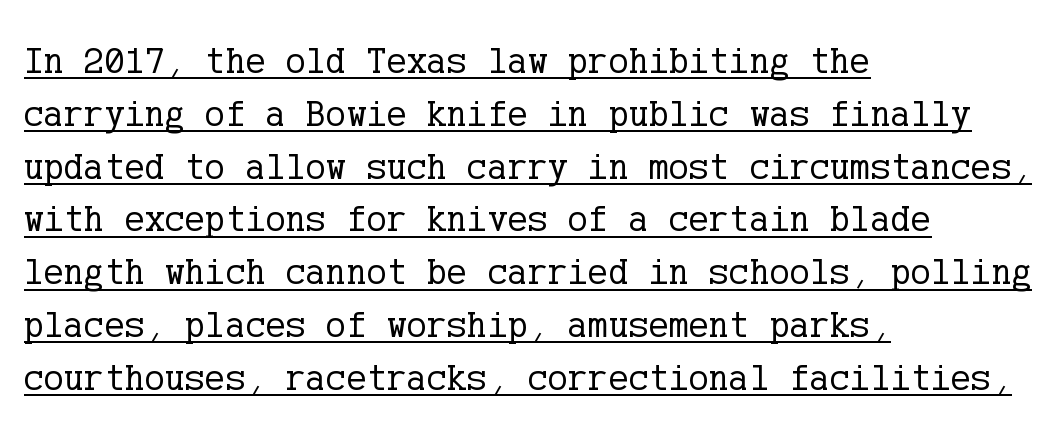
These lines are composed in type with serifs. Students, observe the line beneath the letters — that is underlining. Short note: letters normally spaced. Leading matches the norm, producing a regular column. The font sits on the lighter half of the weight spectrum, regular included.
